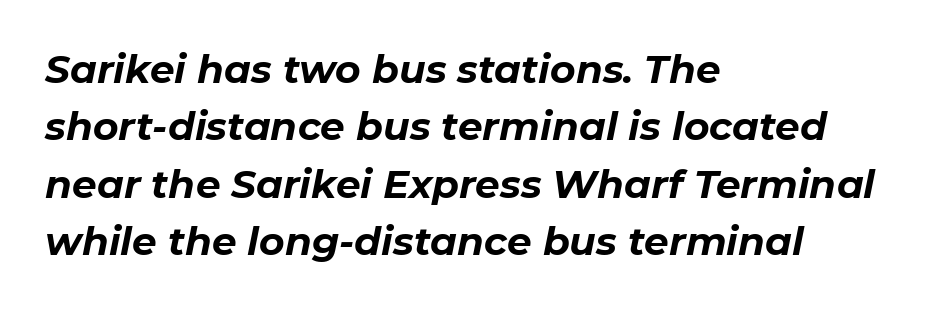
Caption: multi-line text, flush left, ragged right. Here the designer chose a conventional face with non-uniform glyph widths. Only glyphs here, with clear space below each row. Caption: bold face, heavy strokes. The line-height multiplier appears to be the usual default. Compared with ordinary roman type, these characters are visibly tilted.
